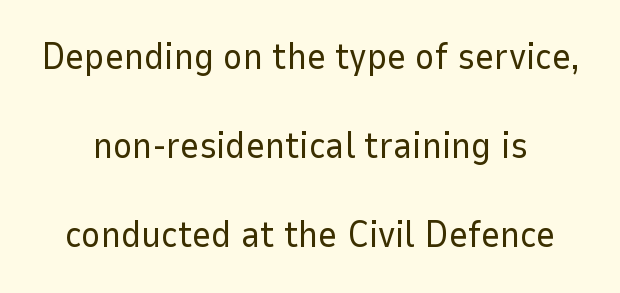
Q: Is the text bold? A: No.
Q: Is the text italic (slanted)? A: No, it is upright.
Q: Is the typeface a serif or a sans-serif typeface? A: Sans-serif.
Q: Is the text underlined? A: No.
Q: Is the spacing between letters normal or unusually wide? A: Normal.
Q: Is the spacing between lines tight, normal or loose? A: Loose.
Q: Width (condensed, normal, or wide)? A: Normal.
Q: Stroke contrast? A: Low.
Q: x-height? A: Medium.
Q: Monospaced? A: No.
